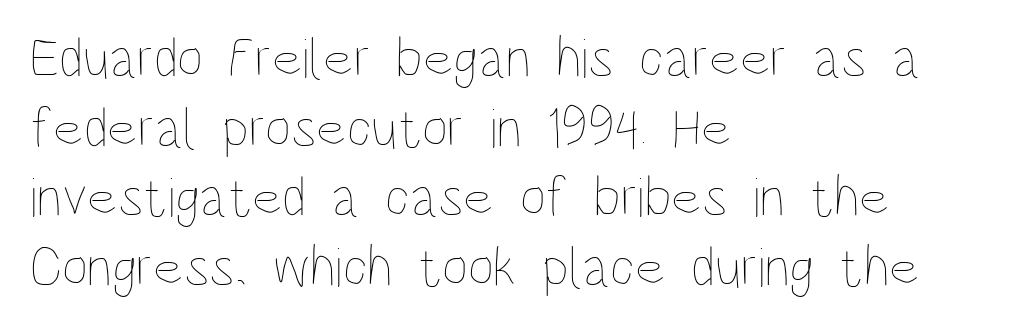
Q: Is the text bold? A: No.
Q: Is the text italic (slanted)? A: No, it is upright.
Q: Is the text underlined? A: No.
Q: How is the paragraph aligned? A: Left-aligned.
Q: Is the spacing between letters normal or unusually wide? A: Normal.
Q: Width (condensed, normal, or wide)? A: Condensed.
Q: Stroke contrast? A: Low.
Q: x-height? A: Large.
Q: Monospaced? A: No.
